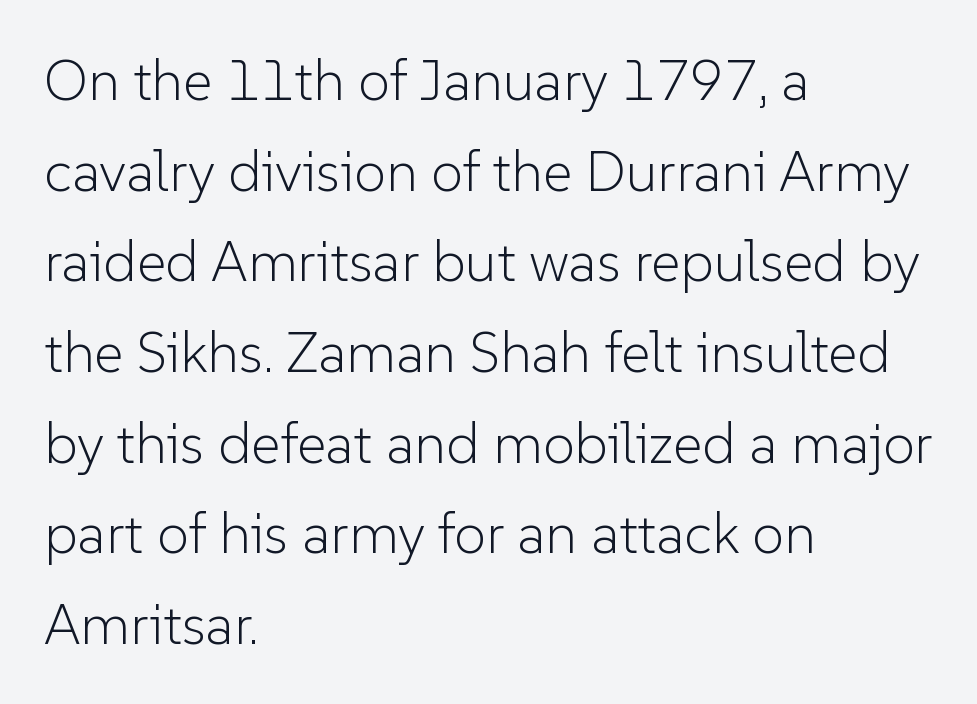
{"serif": "no", "italic": "no", "bold": "no", "weight": "light", "width": "normal", "stroke_contrast": "low", "x_height": "medium", "monospaced": "no", "underline": "no", "align": "left", "line_spacing": "normal", "line_spacing_ratio": 1.59, "letter_spacing": "normal", "letter_spacing_em": 0.0, "glyph_px": 57}
